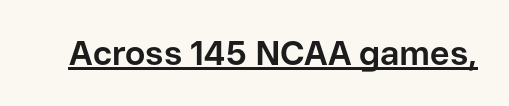
{"serif": "no", "italic": "no", "bold": "yes", "weight": "bold", "width": "normal", "stroke_contrast": "low", "x_height": "medium", "monospaced": "no", "underline": "yes", "letter_spacing": "normal", "letter_spacing_em": 0.0, "glyph_px": 34}
